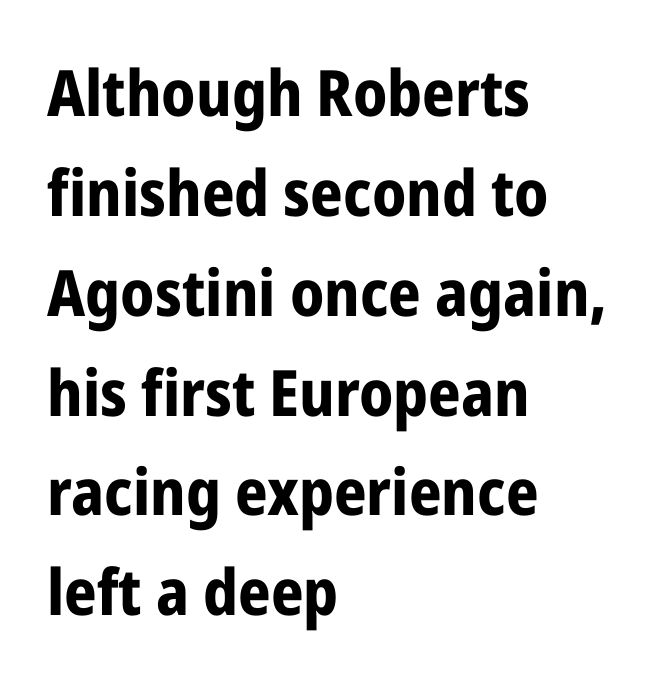
{"serif": "no", "italic": "no", "bold": "yes", "weight": "bold", "width": "condensed", "stroke_contrast": "low", "x_height": "medium", "monospaced": "no", "underline": "no", "align": "left", "line_spacing": "normal", "line_spacing_ratio": 1.56, "letter_spacing": "normal", "letter_spacing_em": 0.0, "glyph_px": 64}
